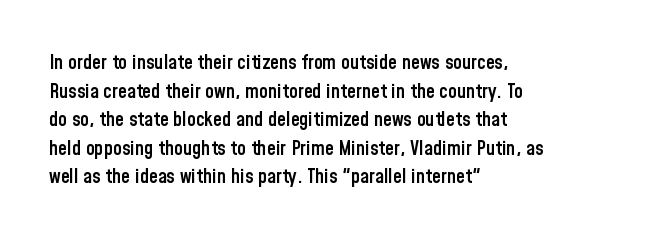
{"italic": "no", "bold": "semi", "underline": "no", "align": "left", "line_spacing": "normal", "line_spacing_ratio": 1.43, "letter_spacing": "normal", "letter_spacing_em": 0.0, "glyph_px": 20}
